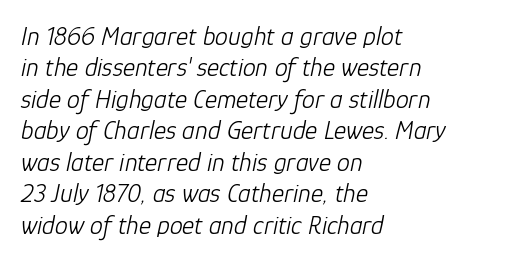
Stroke thickness stays within the range of a standard reading face or lighter. A clean baseline with only descenders dipping below it. The passage is arranged the way most books set body copy — flush left. Posture: slanted. The letterforms sit shoulder to shoulder at normal distance.
